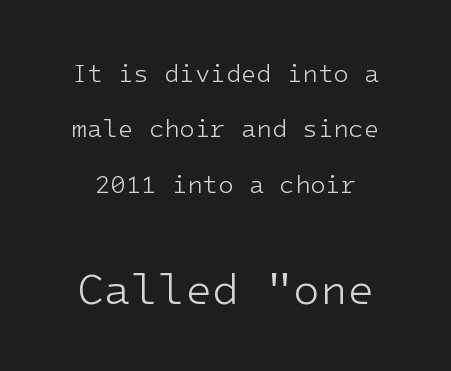
Q: Is the text bold? A: No.
Q: Is the text italic (slanted)? A: No, it is upright.
Q: Is the typeface a serif or a sans-serif typeface? A: Sans-serif.
Q: Is the text underlined? A: No.
Q: Is the spacing between letters normal or unusually wide? A: Normal.
Q: Is the spacing between lines tight, normal or loose? A: Loose.
Q: Which block of text is set in a larger size, the first (top) or the second (bottom)? A: The second (bottom) one.
Q: Width (condensed, normal, or wide)? A: Normal.
Q: Stroke contrast? A: Low.
Q: x-height? A: Medium.
